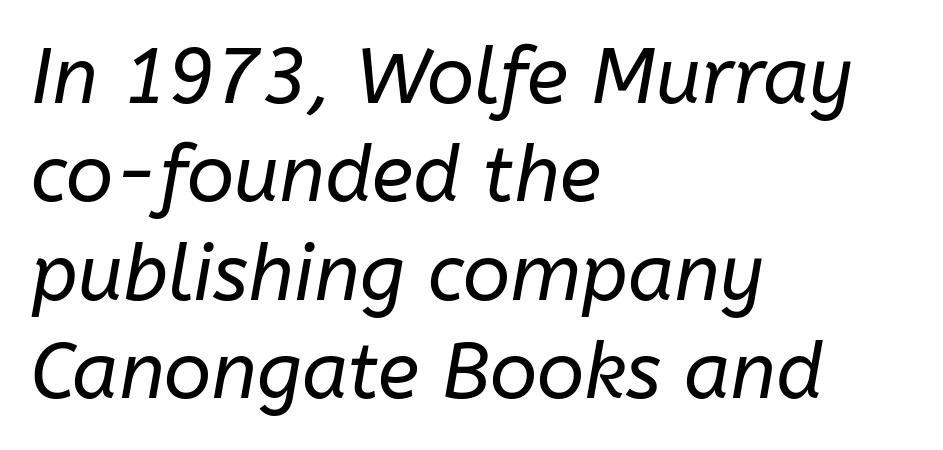
Varying glyph widths throughout — classic text-font behaviour. The rendering uses a moderate line-height, typical for paragraphs. When letters slant like this, we call the style italic. Alignment: flush left. No word sits above an underline. The gaps between neighbouring characters are ordinary and unremarkable.
